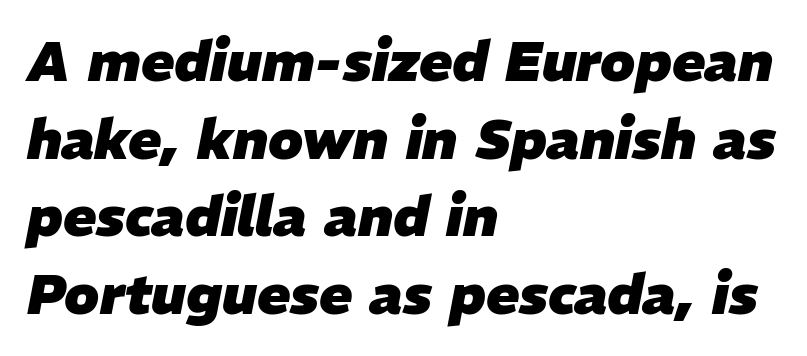
Q: Is the text bold? A: Yes.
Q: Is the text italic (slanted)? A: Yes, it leans right by about 11 degrees.
Q: Is the text underlined? A: No.
Q: How is the paragraph aligned? A: Left-aligned.
Q: Is the spacing between letters normal or unusually wide? A: Normal.
Q: Is the spacing between lines tight, normal or loose? A: Normal.
Q: Width (condensed, normal, or wide)? A: Normal.
Q: Stroke contrast? A: Low.
Q: x-height? A: Medium.
Q: Monospaced? A: No.
